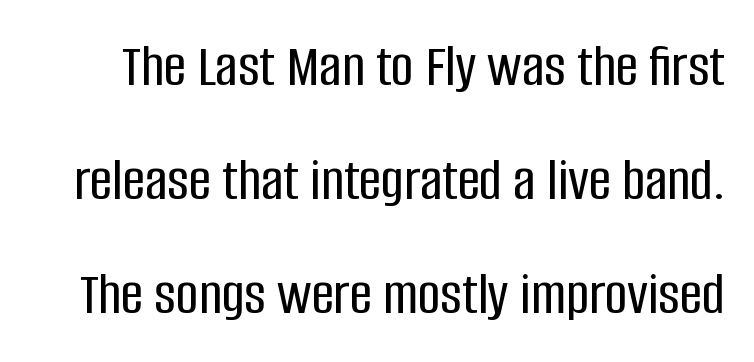
Bare-footed words on every line. Letter spacing: default. The type sits square on the baseline with zero lean. Do the characters align in a grid? No, the font is proportional. Is this a sans? Yes — the strokes have no serifs.
